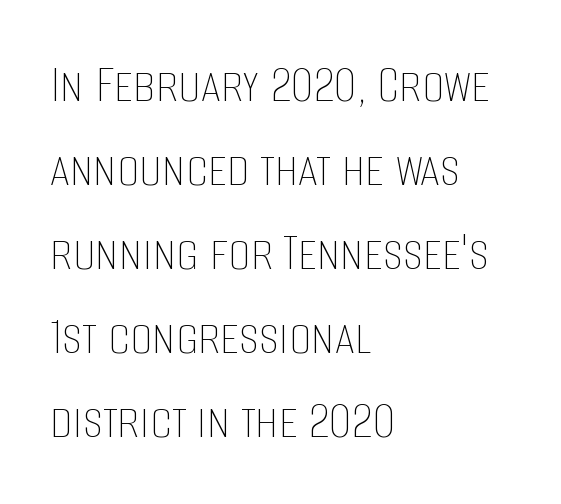
{"italic": "no", "bold": "no", "weight": "thin", "width": "condensed", "stroke_contrast": "low", "x_height": "large", "monospaced": "no", "underline": "no", "align": "left", "line_spacing": "normal", "line_spacing_ratio": 1.5, "letter_spacing": "normal", "letter_spacing_em": 0.0, "glyph_px": 56}
